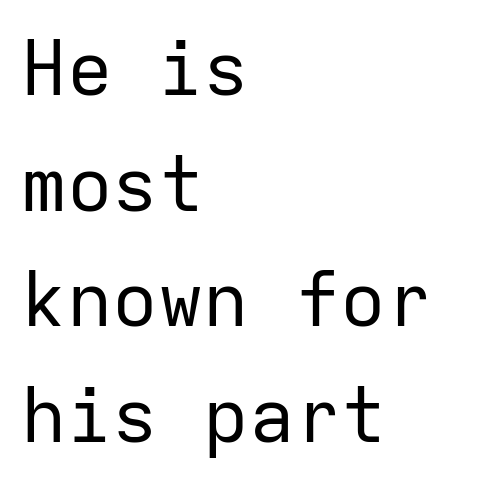
Q: Is the text bold? A: No.
Q: Is the text italic (slanted)? A: No, it is upright.
Q: Is the typeface a serif or a sans-serif typeface? A: Sans-serif.
Q: Is the text underlined? A: No.
Q: How is the paragraph aligned? A: Left-aligned.
Q: Is the spacing between letters normal or unusually wide? A: Normal.
Q: Is the spacing between lines tight, normal or loose? A: Normal.
Q: Width (condensed, normal, or wide)? A: Normal.
Q: Stroke contrast? A: Low.
Q: x-height? A: Medium.
Q: Monospaced? A: Yes.
